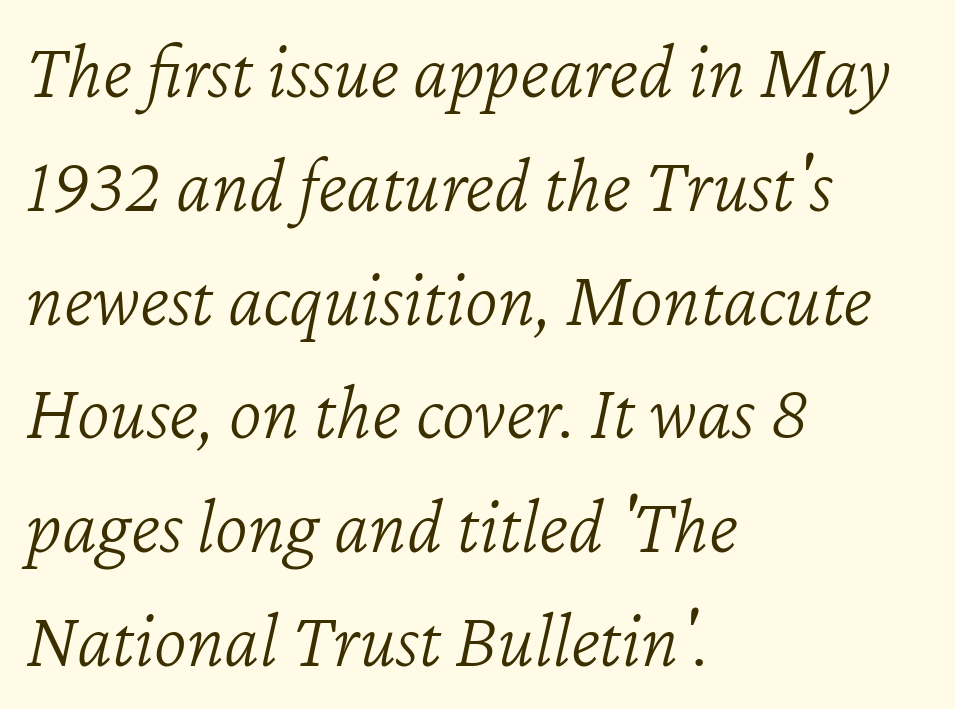
Q: Is the text bold? A: No.
Q: Is the text italic (slanted)? A: Yes, it leans right by about 12 degrees.
Q: Is the text underlined? A: No.
Q: How is the paragraph aligned? A: Left-aligned.
Q: Is the spacing between letters normal or unusually wide? A: Normal.
Q: Is the spacing between lines tight, normal or loose? A: Normal.
Q: Width (condensed, normal, or wide)? A: Normal.
Q: Stroke contrast? A: Low.
Q: x-height? A: Medium.
Q: Monospaced? A: No.
